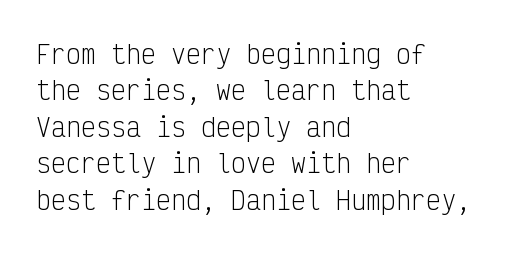
The image shows 25 px text type, upright; set left-aligned, normal line spacing (1.46x), normal letter spacing, not underlined.
